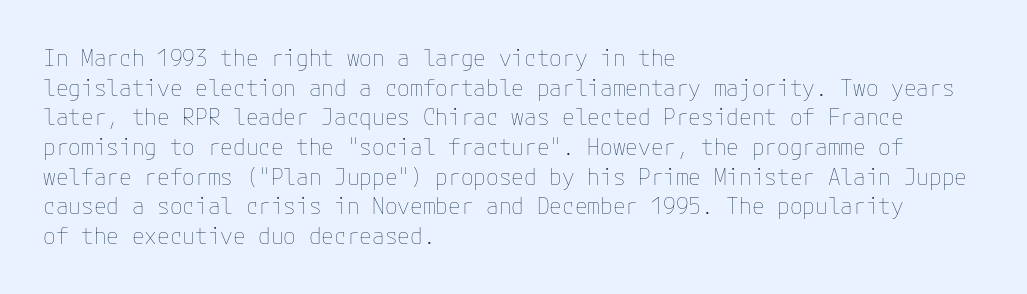
Q: Is the text bold? A: No.
Q: Is the text italic (slanted)? A: No, it is upright.
Q: Is the text underlined? A: No.
Q: How is the paragraph aligned? A: Left-aligned.
Q: Is the spacing between letters normal or unusually wide? A: Normal.
Q: Is the spacing between lines tight, normal or loose? A: Normal.
